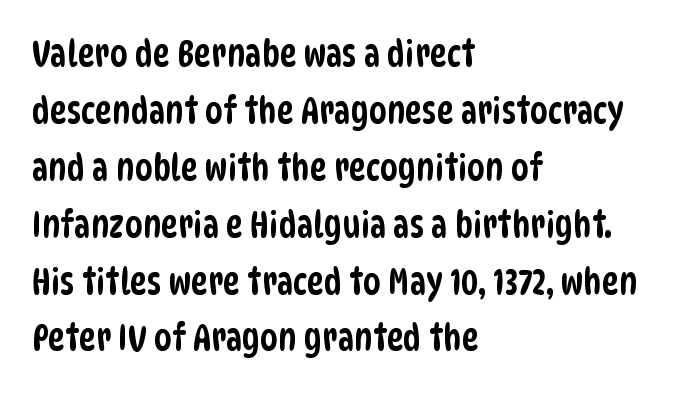
Students, observe: this is what conventionally led text looks like. The foot of each line stays bare and open. Nope, no serifs anywhere on these letters. The text block is weighted toward the left margin, trailing off unevenly rightward. Looks like regular typesetting: each glyph gets only the width it needs.
